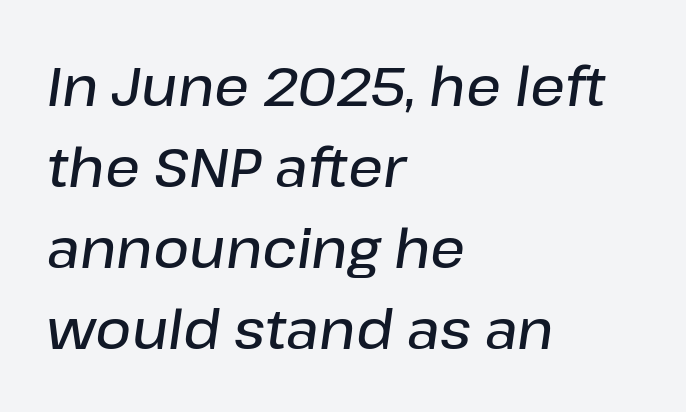
Q: Is the text bold? A: Semi-bold.
Q: Is the text italic (slanted)? A: Yes, it leans right by about 8 degrees.
Q: Is the text underlined? A: No.
Q: How is the paragraph aligned? A: Left-aligned.
Q: Is the spacing between letters normal or unusually wide? A: Normal.
Q: Is the spacing between lines tight, normal or loose? A: Normal.
Q: Width (condensed, normal, or wide)? A: Normal.
Q: Stroke contrast? A: Low.
Q: x-height? A: Medium.
Q: Monospaced? A: No.
